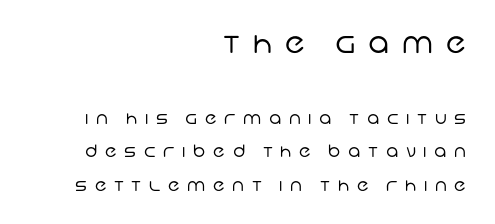
The image shows 29 px regular-weight sans-serif type; set right-aligned, loose line spacing (1.98x), unusually wide letter spacing (+0.45 em), not underlined; the first (top) block is 1.71x larger; low stroke contrast and a large x-height.
